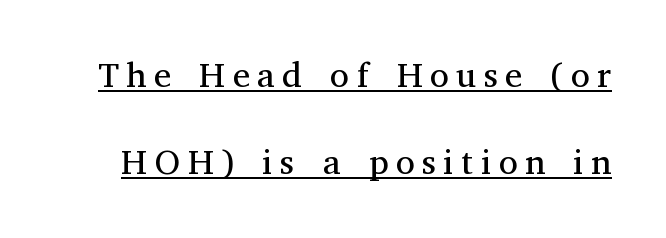
Q: Is the text bold? A: No.
Q: Is the text italic (slanted)? A: No, it is upright.
Q: Is the typeface a serif or a sans-serif typeface? A: Serif.
Q: Is the text underlined? A: Yes.
Q: Is the spacing between letters normal or unusually wide? A: Unusually wide.
Q: Is the spacing between lines tight, normal or loose? A: Loose.
Q: Width (condensed, normal, or wide)? A: Normal.
Q: Stroke contrast? A: Medium.
Q: x-height? A: Medium.
Q: Monospaced? A: No.
